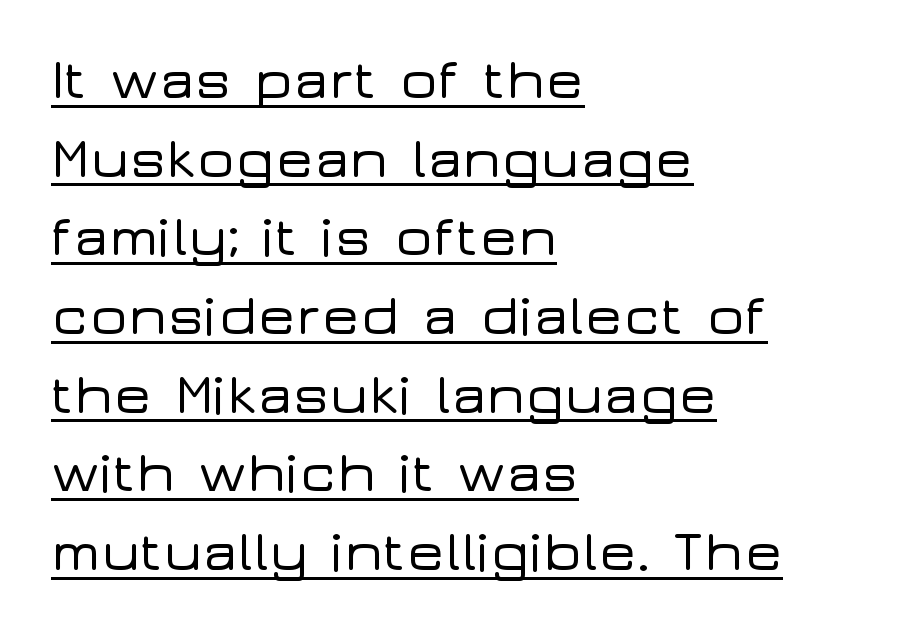
Q: Is the text italic (slanted)? A: No, it is upright.
Q: Is the typeface a serif or a sans-serif typeface? A: Sans-serif.
Q: Is the text underlined? A: Yes.
Q: How is the paragraph aligned? A: Left-aligned.
Q: Is the spacing between letters normal or unusually wide? A: Normal.
Q: Is the spacing between lines tight, normal or loose? A: Normal.
Q: Width (condensed, normal, or wide)? A: Wide.
Q: Stroke contrast? A: Low.
Q: x-height? A: Medium.
Q: Monospaced? A: No.
